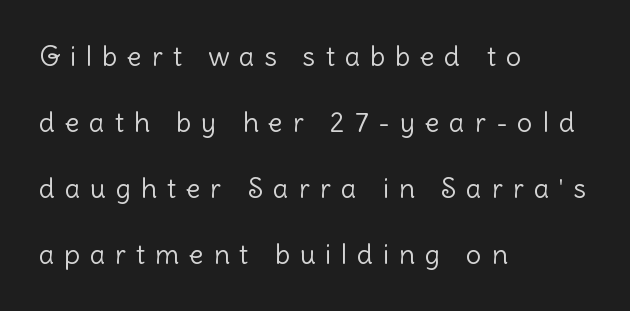
The image shows 27 px text type, upright; set left-aligned, loose line spacing (2.44x), unusually wide letter spacing (+0.37 em), not underlined.
